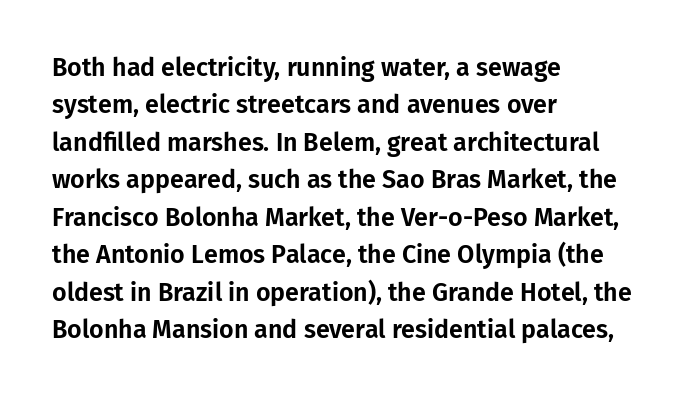
Q: Is the text italic (slanted)? A: No, it is upright.
Q: Is the text underlined? A: No.
Q: How is the paragraph aligned? A: Left-aligned.
Q: Is the spacing between letters normal or unusually wide? A: Normal.
Q: Is the spacing between lines tight, normal or loose? A: Normal.
